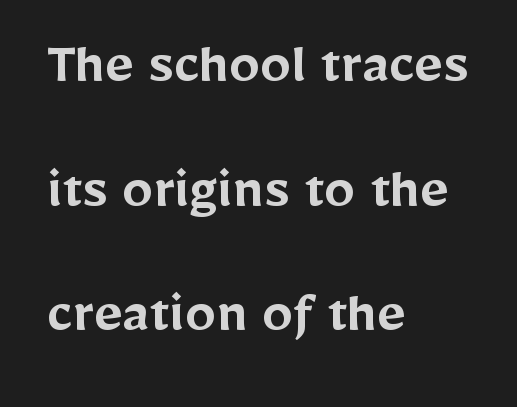
Q: Is the text bold? A: Semi-bold.
Q: Is the text italic (slanted)? A: No, it is upright.
Q: Is the typeface a serif or a sans-serif typeface? A: Sans-serif.
Q: Is the text underlined? A: No.
Q: How is the paragraph aligned? A: Left-aligned.
Q: Is the spacing between letters normal or unusually wide? A: Normal.
Q: Is the spacing between lines tight, normal or loose? A: Loose.
Q: Width (condensed, normal, or wide)? A: Normal.
Q: Stroke contrast? A: Low.
Q: x-height? A: Medium.
Q: Monospaced? A: No.
